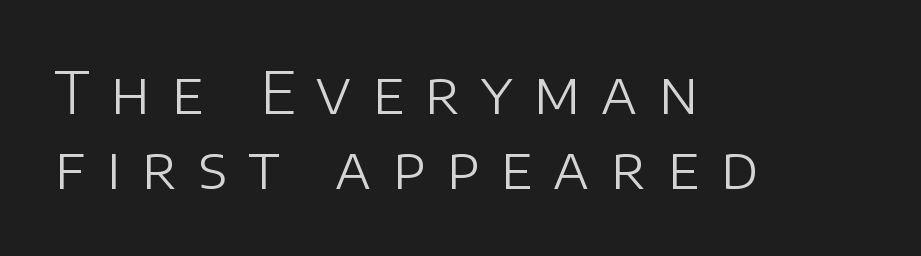
Look at the tracking — it's clearly loosened, letters drifting apart. Every character sits straight up, as roman type does. Weight class: somewhere from thin through regular. Descenders hang freely into open space. Note: no serifs on the glyphs. The line-height multiplier appears to be the usual default.
